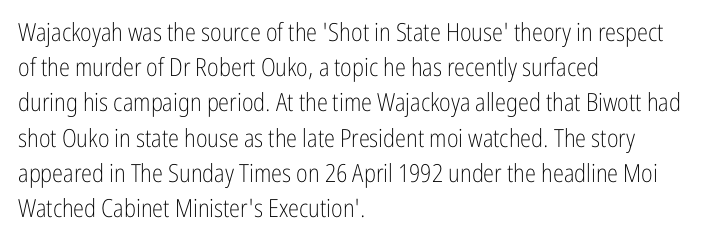
Weight: not bold — regular or lighter. Summary of vertical rhythm: regular, with standard interline spacing. Italic? Not at all — the glyphs are vertical. Words appear dense and cohesive because spacing is normal. Glance below the letters and you will spot only blank space.
